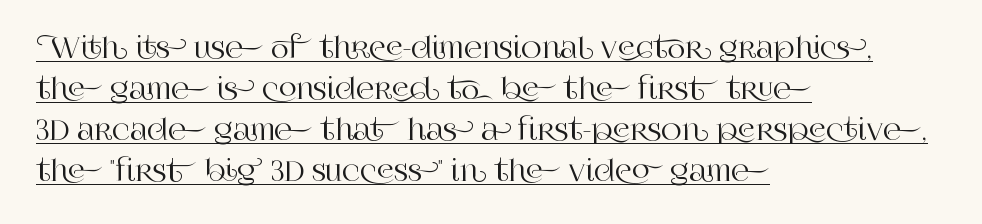
Q: Is the text italic (slanted)? A: No, it is upright.
Q: Is the typeface a serif or a sans-serif typeface? A: Serif.
Q: Is the text underlined? A: Yes.
Q: How is the paragraph aligned? A: Left-aligned.
Q: Is the spacing between letters normal or unusually wide? A: Normal.
Q: Is the spacing between lines tight, normal or loose? A: Normal.
Q: Width (condensed, normal, or wide)? A: Normal.
Q: Stroke contrast? A: High.
Q: x-height? A: Large.
Q: Monospaced? A: No.
